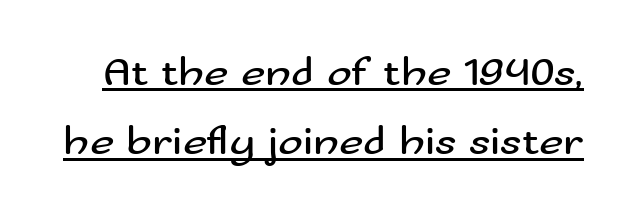
The face used here is proportionally spaced, like ordinary book or web type. Does extra space separate the letters? No, they use regular spacing. Every character sits straight up, as roman type does. Each letter's strokes conclude bluntly, with no projecting serifs. The lines sit at an ordinary, default distance from one another.
